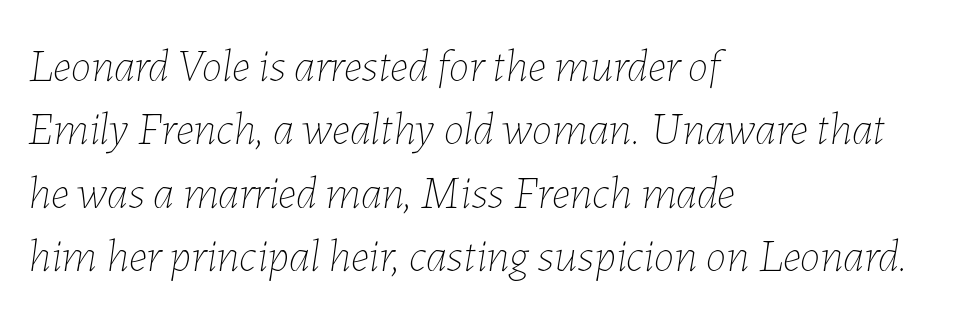
{"italic": "yes", "lean": "right", "slant_degrees": 7, "bold": "no", "weight": "thin", "width": "normal", "stroke_contrast": "low", "x_height": "medium", "monospaced": "no", "underline": "no", "align": "left", "line_spacing": "normal", "line_spacing_ratio": 1.38, "letter_spacing": "normal", "letter_spacing_em": 0.0, "glyph_px": 46}
